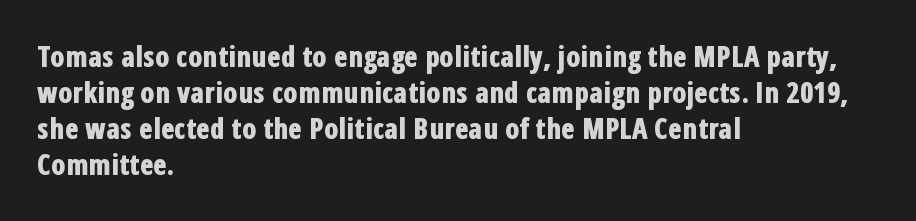
No extra tracking has been applied to these lines. If you drew a line through each stem, it would be perfectly vertical. The typeface chosen for these lines omits serifs. Quick note: interline space is typical. Where is the straight margin? On the left. Emphasis by weight is at full strength: bold.
